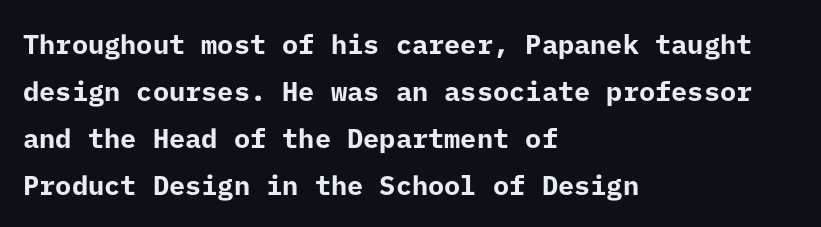
The image shows 27 px bold type, upright; set left-aligned, line spacing 1.74x, normal letter spacing, not underlined.
